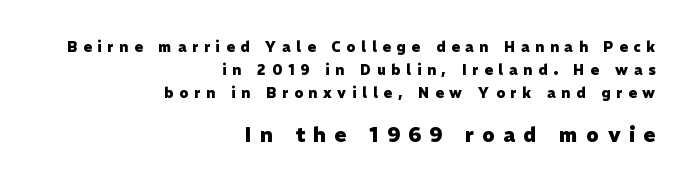
The image shows 20 px bold type, upright; set right-aligned, normal line spacing (1.63x), unusually wide letter spacing (+0.42 em), not underlined; the second (bottom) block is 1.43x larger.
